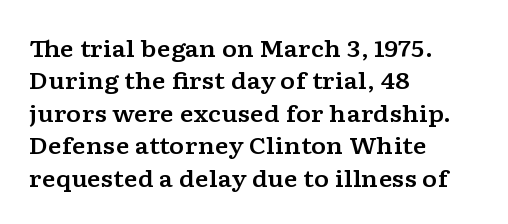
Q: Is the text italic (slanted)? A: No, it is upright.
Q: Is the text underlined? A: No.
Q: How is the paragraph aligned? A: Left-aligned.
Q: Is the spacing between letters normal or unusually wide? A: Normal.
Q: Is the spacing between lines tight, normal or loose? A: Normal.
